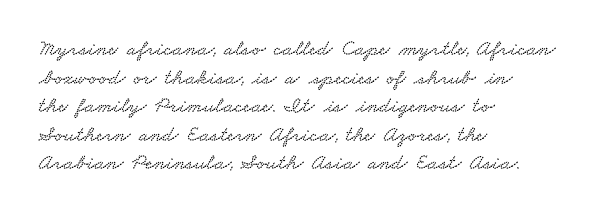
Just letters on the line, the space beneath them empty. This block has exactly the height ordinary leading produces. Letter spacing: default. These lines are set flush left with a ragged right edge.
